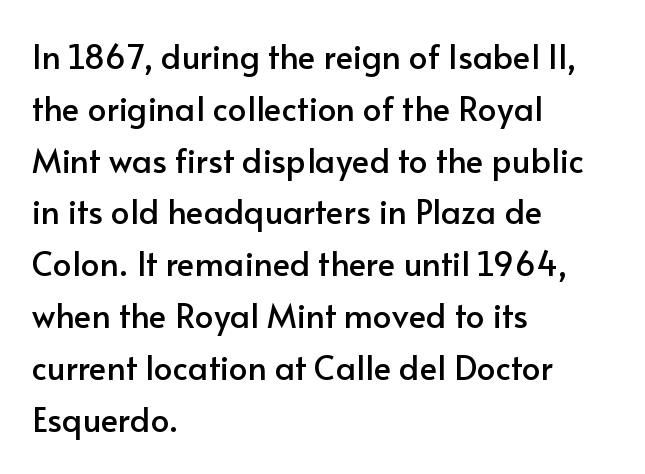
Spacing between characters is what you'd get straight out of the box. Here the designer chose a conventional face with non-uniform glyph widths. Rendered with straight, roman letterforms. This block has exactly the height ordinary leading produces. A sans-serif font was chosen for this passage. Caption: multi-line text, flush left, ragged right.
